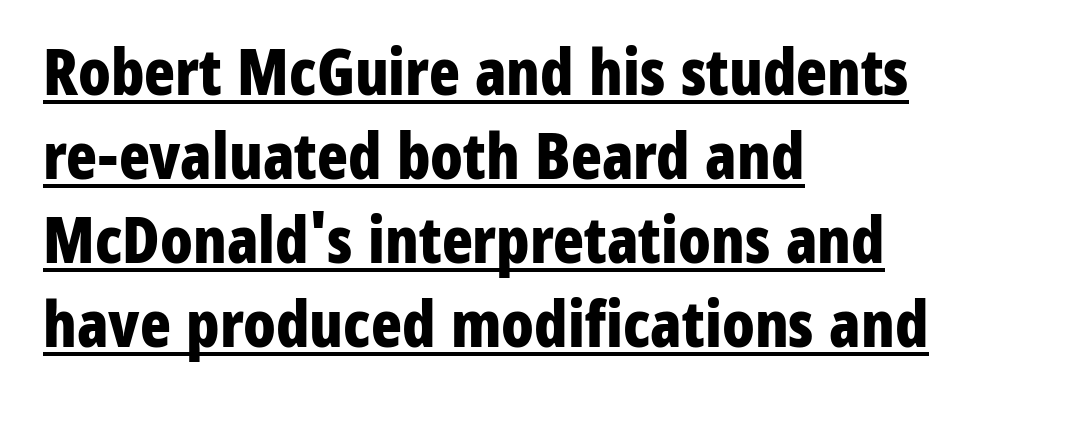
{"serif": "no", "italic": "no", "bold": "yes", "weight": "bold", "width": "condensed", "stroke_contrast": "low", "x_height": "medium", "monospaced": "no", "underline": "yes", "align": "left", "line_spacing": "normal", "line_spacing_ratio": 1.31, "letter_spacing": "normal", "letter_spacing_em": 0.0, "glyph_px": 64}
